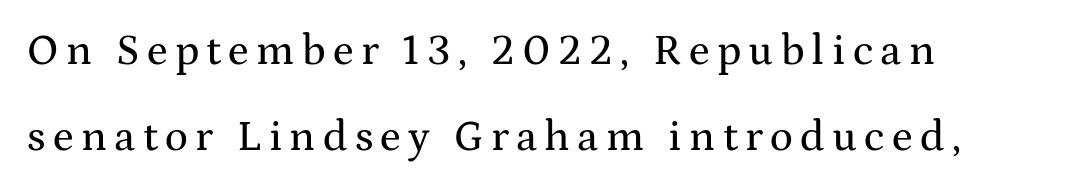
Q: Is the text italic (slanted)? A: No, it is upright.
Q: Is the typeface a serif or a sans-serif typeface? A: Serif.
Q: Is the text underlined? A: No.
Q: How is the paragraph aligned? A: Left-aligned.
Q: Is the spacing between lines tight, normal or loose? A: Loose.
Q: Width (condensed, normal, or wide)? A: Wide.
Q: Stroke contrast? A: Medium.
Q: x-height? A: Medium.
Q: Monospaced? A: No.
